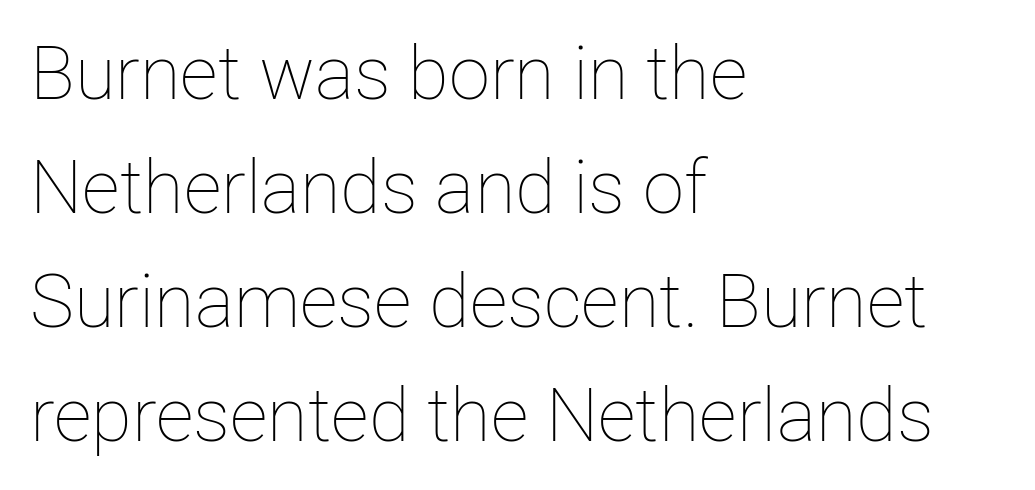
Q: Is the text bold? A: No.
Q: Is the text italic (slanted)? A: No, it is upright.
Q: Is the text underlined? A: No.
Q: How is the paragraph aligned? A: Left-aligned.
Q: Is the spacing between letters normal or unusually wide? A: Normal.
Q: Is the spacing between lines tight, normal or loose? A: Normal.
Q: Width (condensed, normal, or wide)? A: Normal.
Q: Stroke contrast? A: Low.
Q: x-height? A: Medium.
Q: Monospaced? A: No.
